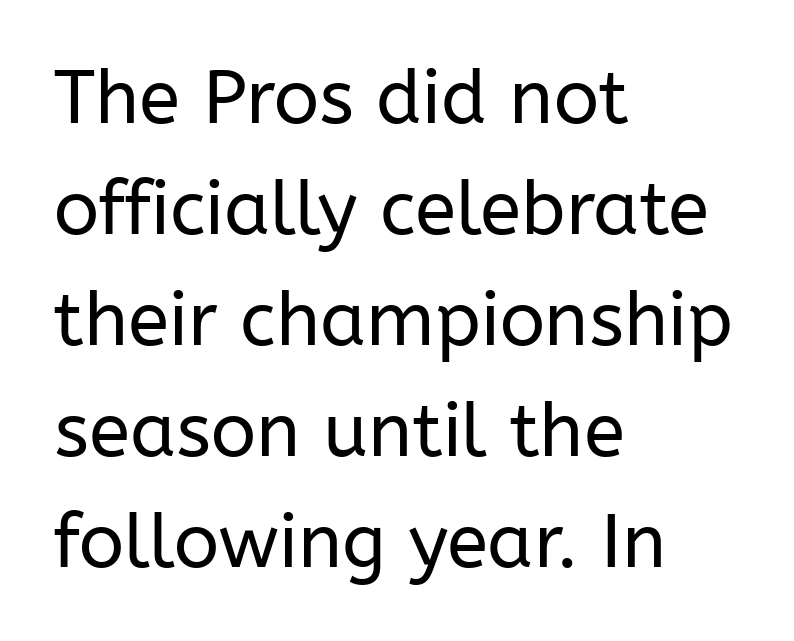
This is not heavy type; no bold has been used. Ascenders rise straight up at ninety degrees. A bare baseline throughout the passage. Spacing verdict: proportional, widths tailored to each character.
